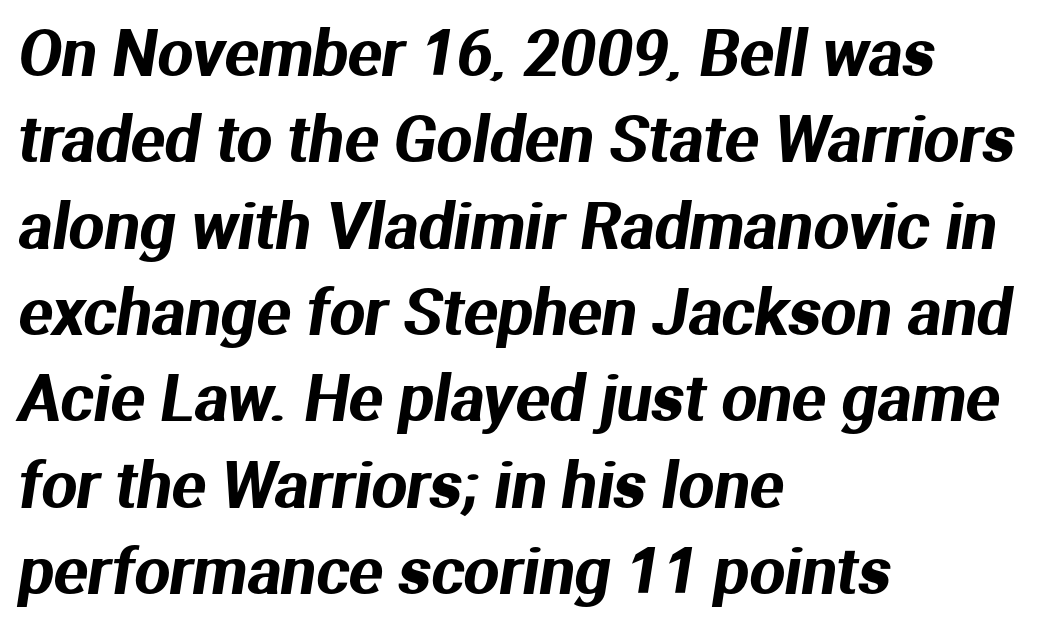
{"serif": "no", "width": "normal", "stroke_contrast": "medium", "x_height": "medium", "monospaced": "no", "underline": "no", "align": "left", "line_spacing": "normal", "line_spacing_ratio": 1.37, "letter_spacing": "normal", "letter_spacing_em": 0.0, "glyph_px": 63}
